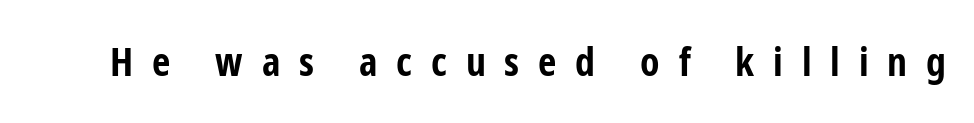
Words float on clear page, feet unadorned. A full-strength bold gives these letters their thick strokes. The tracking jumps out immediately: characters are airy and widely separated. Spacing verdict: proportional, widths tailored to each character. In terms of letterform style, serifs are entirely absent.
